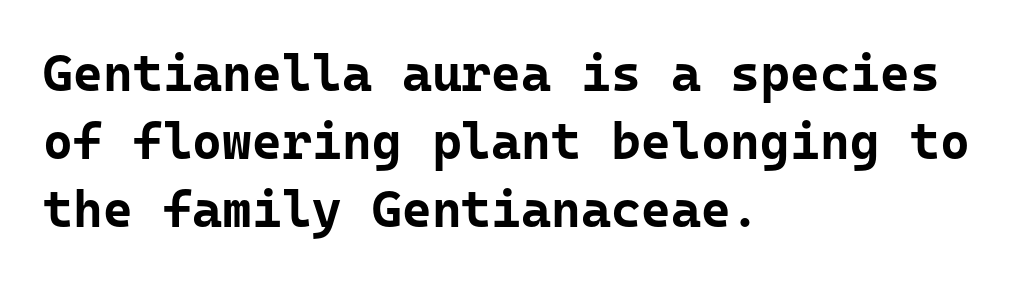
{"serif": "no", "italic": "no", "bold": "yes", "weight": "bold", "width": "normal", "stroke_contrast": "low", "x_height": "medium", "monospaced": "yes", "underline": "no", "align": "left", "line_spacing": "normal", "line_spacing_ratio": 1.33, "letter_spacing": "normal", "letter_spacing_em": 0.0, "glyph_px": 51}
